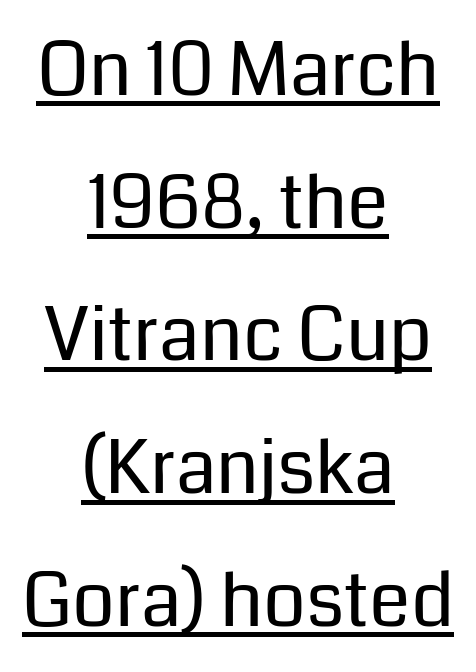
Both edges are ragged and mirror each other, which tells us the setting is centered. Quick note: underline on. Vertical stems look standard width or narrower in stroke. The passage shown has conventional tracking throughout. A roman cut, with each character standing at attention.
